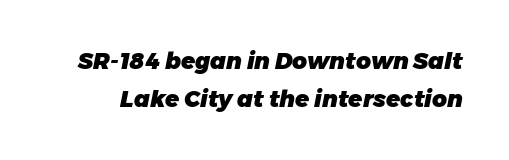
The image shows 23 px bold type, italic (leaning right); set normal line spacing (1.67x), normal letter spacing, not underlined.
